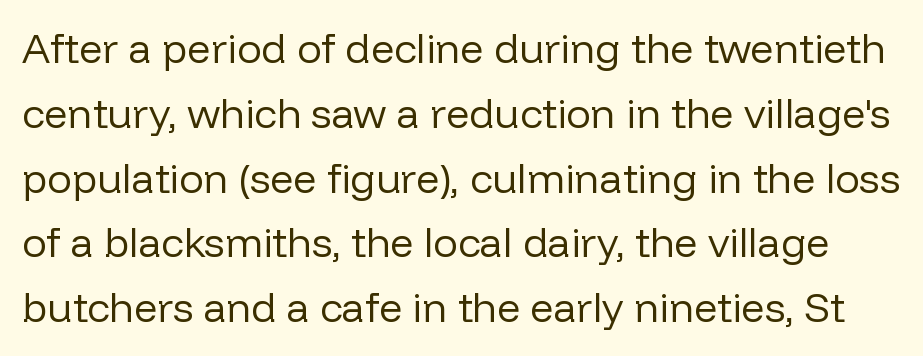
{"serif": "no", "italic": "no", "bold": "no", "weight": "regular", "width": "normal", "stroke_contrast": "low", "x_height": "medium", "monospaced": "no", "underline": "no", "line_spacing": "normal", "line_spacing_ratio": 1.58, "letter_spacing": "normal", "letter_spacing_em": 0.0, "glyph_px": 41}
